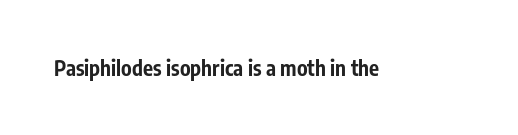
{"italic": "no", "bold": "yes", "underline": "no", "letter_spacing": "normal", "letter_spacing_em": 0.0, "glyph_px": 21}
